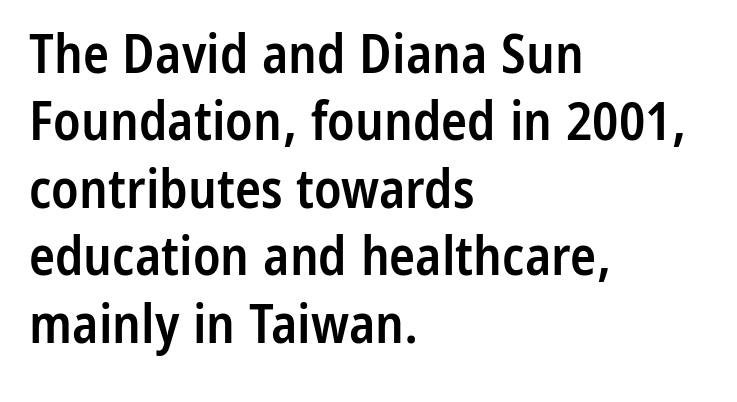
{"serif": "no", "italic": "no", "bold": "semi", "weight": "semibold", "width": "condensed", "stroke_contrast": "low", "x_height": "medium", "monospaced": "no", "underline": "no", "align": "left", "line_spacing": "normal", "line_spacing_ratio": 1.25, "letter_spacing": "normal", "letter_spacing_em": 0.0, "glyph_px": 54}
